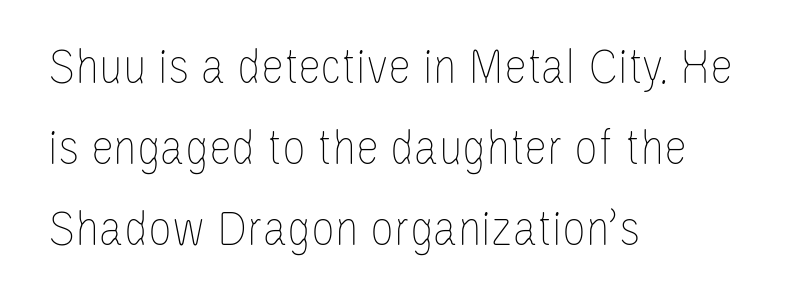
Students, observe: this is what conventionally led text looks like. Glance below the letters and you will spot only blank space. Stroke mass is kept to a normal reading level or below. Each letter keeps its own natural width here, so spacing adapts to shape. Observe the ordinary spacing: letters are neighbours, not strangers. A typesetter would mark this as roman, not italic.
